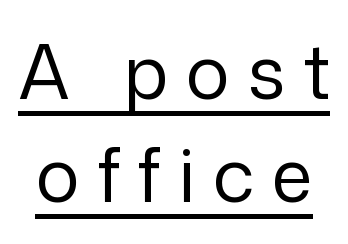
Unlike a traditional serif, this face leaves its strokes unadorned. Does extra space separate the letters? Yes, quite a lot of it. The letters stand straight up with perfectly vertical stems. How would I describe the line gaps? Plain and ordinary. The face used here is proportionally spaced, like ordinary book or web type. The font sits on the lighter half of the weight spectrum, regular included.
